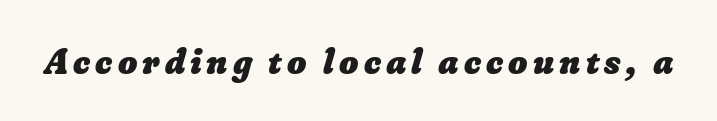
Q: Is the text bold? A: Yes.
Q: Is the text underlined? A: No.
Q: Width (condensed, normal, or wide)? A: Normal.
Q: Stroke contrast? A: Low.
Q: x-height? A: Small.
Q: Monospaced? A: No.
